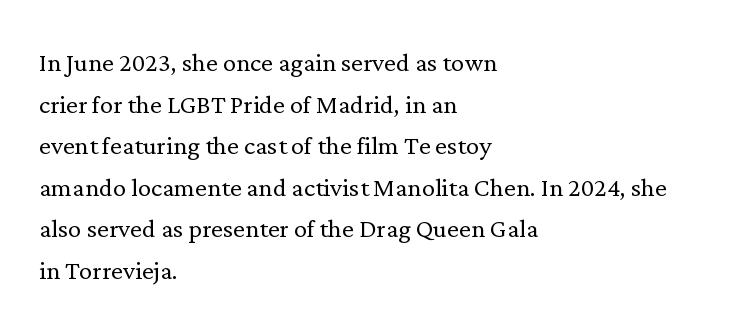
{"serif": "yes", "italic": "no", "bold": "no", "weight": "light", "width": "normal", "stroke_contrast": "low", "x_height": "medium", "monospaced": "no", "underline": "no", "align": "left", "line_spacing": "normal", "line_spacing_ratio": 1.26, "letter_spacing": "normal", "letter_spacing_em": 0.0, "glyph_px": 33}
